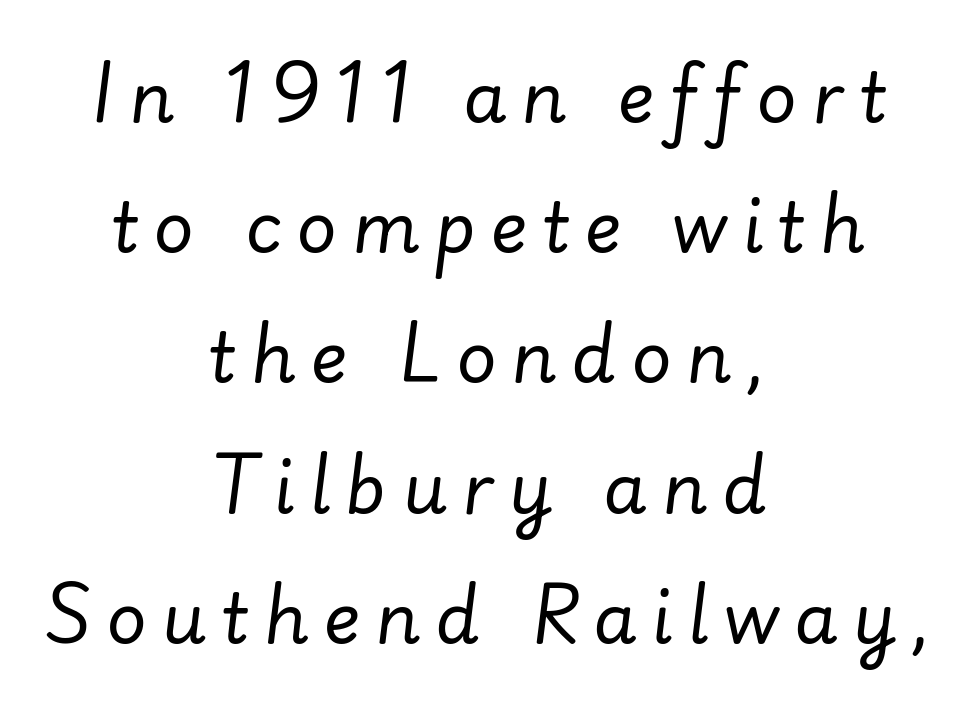
The image shows 70 px regular-weight type, italic (leaning right); set centered, line spacing 1.86x, unusually wide letter spacing (+0.21 em), not underlined; low stroke contrast and a small x-height.
